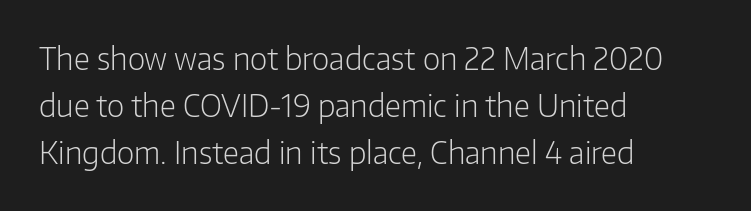
{"serif": "no", "italic": "no", "bold": "no", "weight": "light", "width": "normal", "stroke_contrast": "low", "x_height": "medium", "monospaced": "no", "underline": "no", "align": "left", "line_spacing": "normal", "line_spacing_ratio": 1.57, "letter_spacing": "normal", "letter_spacing_em": 0.0, "glyph_px": 30}
